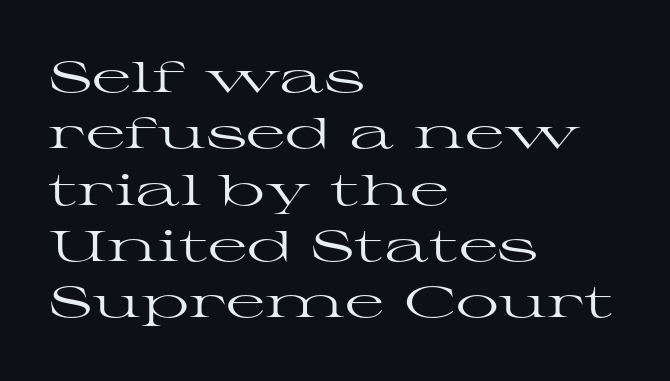
Serif or sans? Serif — the stroke terminals have little feet. The typesetting does not lean heavy: it is not bold. Casual observation: everything's shoved over to the left. Rendered with straight, roman letterforms.
